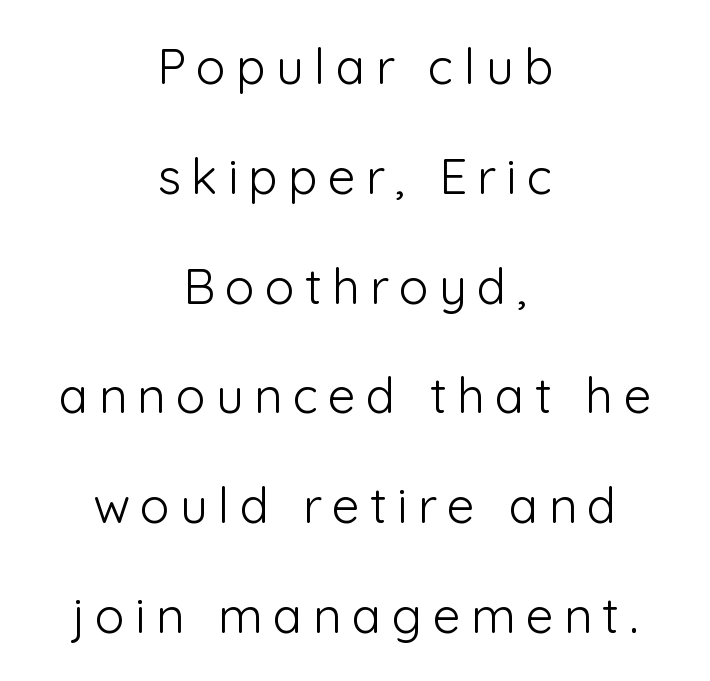
{"serif": "no", "italic": "no", "bold": "no", "weight": "light", "width": "normal", "stroke_contrast": "low", "x_height": "medium", "monospaced": "no", "underline": "no", "align": "center", "line_spacing": "loose", "line_spacing_ratio": 2.24, "letter_spacing": "wide", "letter_spacing_em": 0.21, "glyph_px": 49}
